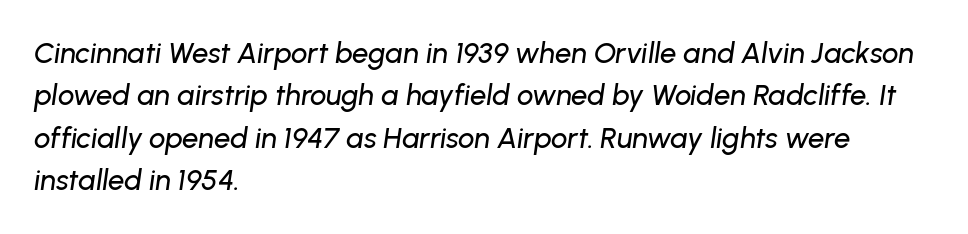
This sample uses an oblique cut, with every glyph tilted off the vertical. Quick note: interline space is typical. The face used here is proportionally spaced, like ordinary book or web type. Each row of text sits above clean, open space.
